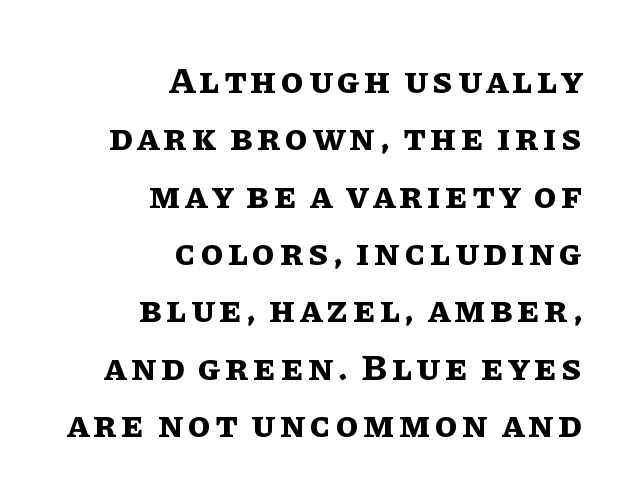
Think of a printed novel: that variable character pitch is what you see here. Normally led — the rows are evenly, conventionally spaced. The string is rendered with underlining switched off. Compared with a flush-left layout, this one pins lines to the opposite, right side.
